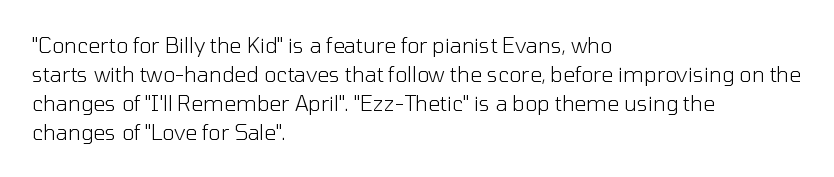
{"italic": "no", "bold": "no", "underline": "no", "align": "left", "line_spacing": "normal", "line_spacing_ratio": 1.38, "letter_spacing": "normal", "letter_spacing_em": 0.0, "glyph_px": 21}
